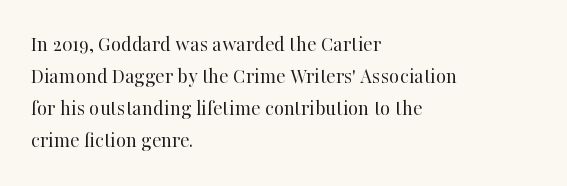
{"italic": "no", "bold": "no", "underline": "no", "align": "left", "line_spacing": "normal", "line_spacing_ratio": 1.46, "letter_spacing": "normal", "letter_spacing_em": 0.0, "glyph_px": 22}
